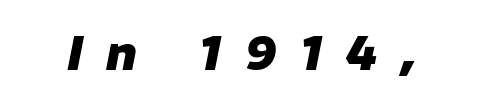
Q: Is the text bold? A: Yes.
Q: Is the text italic (slanted)? A: Yes, it leans right by about 11 degrees.
Q: Is the text underlined? A: No.
Q: Is the spacing between letters normal or unusually wide? A: Unusually wide.
Q: Width (condensed, normal, or wide)? A: Normal.
Q: Stroke contrast? A: Low.
Q: x-height? A: Medium.
Q: Monospaced? A: No.
